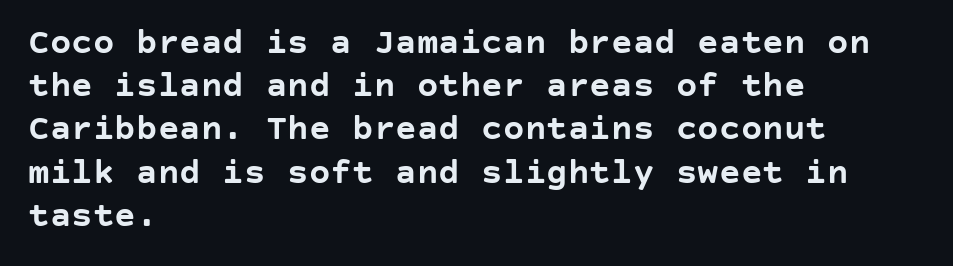
The image shows 36 px semibold sans-serif type, upright; set left-aligned, line spacing 1.2x, normal letter spacing, not underlined; low stroke contrast and a large x-height.
